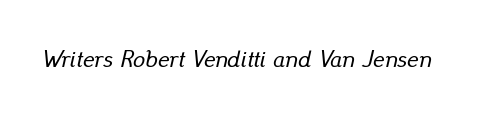
{"italic": "yes", "lean": "right", "slant_degrees": 13, "underline": "no", "letter_spacing": "normal", "letter_spacing_em": 0.0, "glyph_px": 24}
